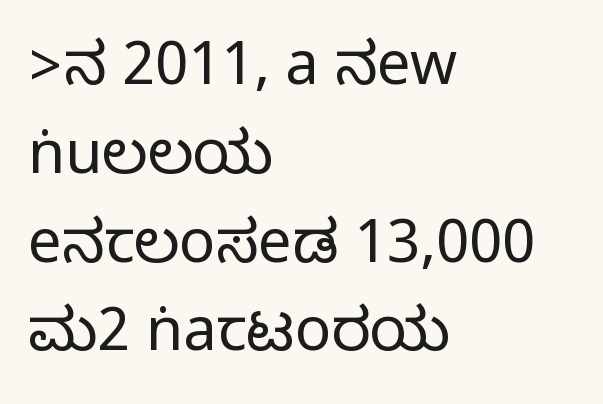
The image shows 60 px condensed sans-serif type, upright; set left-aligned, normal line spacing (1.48x), normal letter spacing, not underlined; medium stroke contrast.
